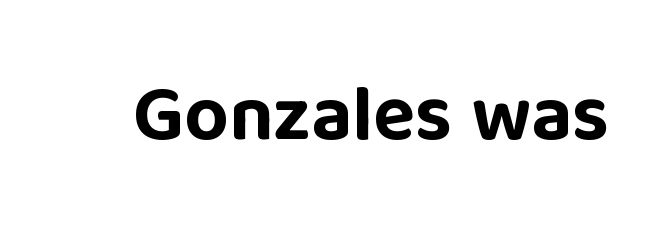
The specimen omits any rule beneath the text block's lines. If you drew a line through each stem, it would be perfectly vertical. These lines keep a tight, regular rhythm from letter to letter. The rendering uses natural spacing where letterforms have individual widths. The rendering shows plain stroke endings on the letterforms — a sans-serif design. Each glyph is drawn with heavy, bold strokes.
